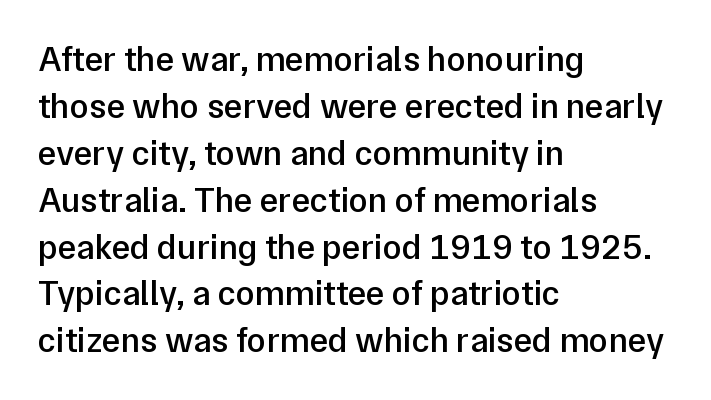
Q: Is the text bold? A: Semi-bold.
Q: Is the text italic (slanted)? A: No, it is upright.
Q: Is the typeface a serif or a sans-serif typeface? A: Sans-serif.
Q: Is the text underlined? A: No.
Q: How is the paragraph aligned? A: Left-aligned.
Q: Is the spacing between letters normal or unusually wide? A: Normal.
Q: Is the spacing between lines tight, normal or loose? A: Normal.
Q: Width (condensed, normal, or wide)? A: Normal.
Q: Stroke contrast? A: Low.
Q: x-height? A: Medium.
Q: Monospaced? A: No.
